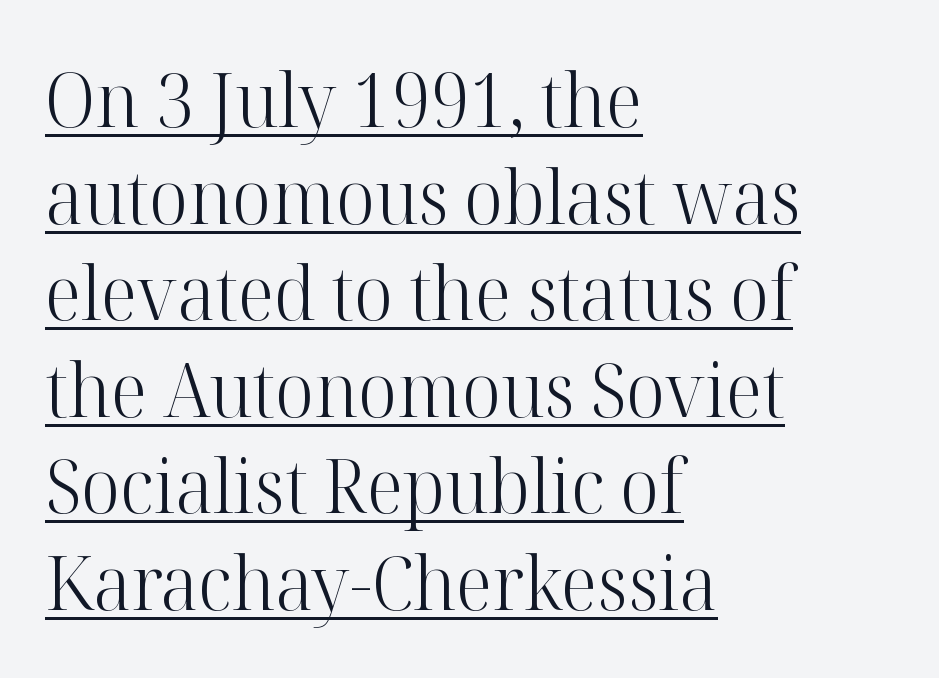
Q: Is the text bold? A: No.
Q: Is the text italic (slanted)? A: No, it is upright.
Q: Is the typeface a serif or a sans-serif typeface? A: Serif.
Q: Is the text underlined? A: Yes.
Q: How is the paragraph aligned? A: Left-aligned.
Q: Is the spacing between letters normal or unusually wide? A: Normal.
Q: Is the spacing between lines tight, normal or loose? A: Normal.
Q: Width (condensed, normal, or wide)? A: Normal.
Q: Stroke contrast? A: High.
Q: x-height? A: Medium.
Q: Monospaced? A: No.
